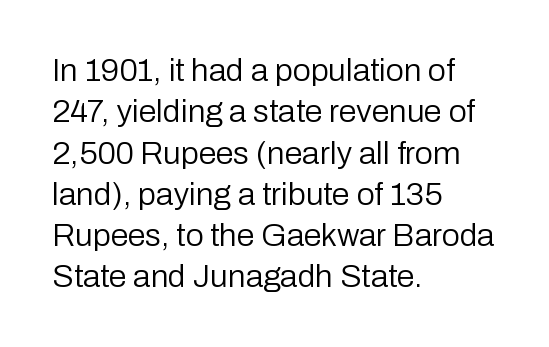
{"serif": "no", "italic": "no", "bold": "no", "weight": "regular", "width": "normal", "stroke_contrast": "low", "x_height": "medium", "monospaced": "no", "underline": "no", "align": "left", "line_spacing": "normal", "line_spacing_ratio": 1.29, "letter_spacing": "normal", "letter_spacing_em": 0.0, "glyph_px": 32}
